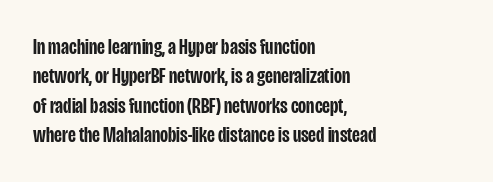
Q: Is the text bold? A: Semi-bold.
Q: Is the text italic (slanted)? A: No, it is upright.
Q: Is the text underlined? A: No.
Q: How is the paragraph aligned? A: Left-aligned.
Q: Is the spacing between letters normal or unusually wide? A: Normal.
Q: Is the spacing between lines tight, normal or loose? A: Normal.
